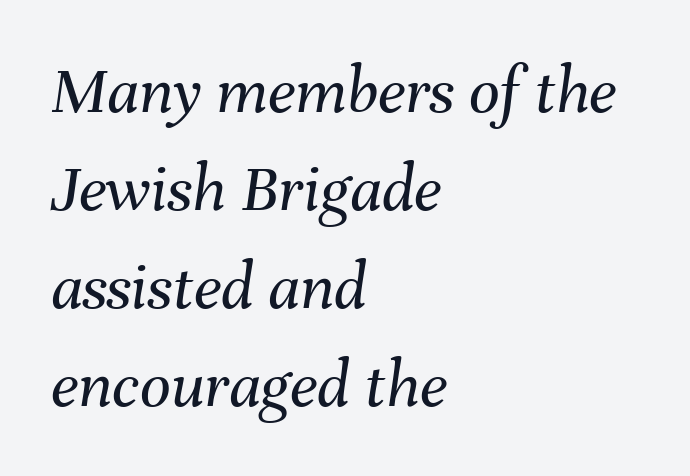
Q: Is the text bold? A: No.
Q: Is the text italic (slanted)? A: Yes, it leans right by about 8 degrees.
Q: Is the text underlined? A: No.
Q: How is the paragraph aligned? A: Left-aligned.
Q: Is the spacing between letters normal or unusually wide? A: Normal.
Q: Is the spacing between lines tight, normal or loose? A: Normal.
Q: Width (condensed, normal, or wide)? A: Normal.
Q: Stroke contrast? A: Medium.
Q: x-height? A: Medium.
Q: Monospaced? A: No.
